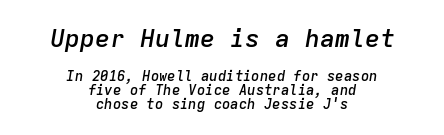
Q: Is the text bold? A: Semi-bold.
Q: Is the text italic (slanted)? A: Yes, it leans right by about 9 degrees.
Q: Is the text underlined? A: No.
Q: How is the paragraph aligned? A: Centered.
Q: Is the spacing between letters normal or unusually wide? A: Normal.
Q: Is the spacing between lines tight, normal or loose? A: Tight.
Q: Which block of text is set in a larger size, the first (top) or the second (bottom)? A: The first (top) one.
